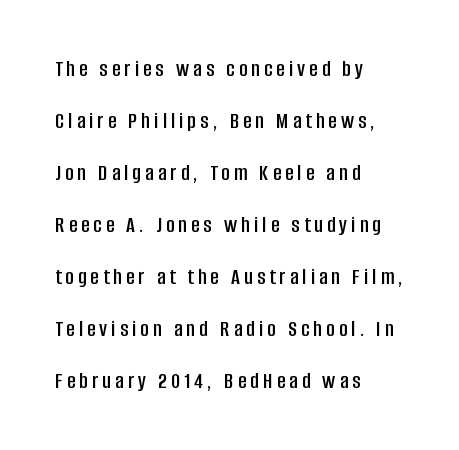
Q: Is the text italic (slanted)? A: No, it is upright.
Q: Is the text underlined? A: No.
Q: How is the paragraph aligned? A: Left-aligned.
Q: Is the spacing between lines tight, normal or loose? A: Loose.
